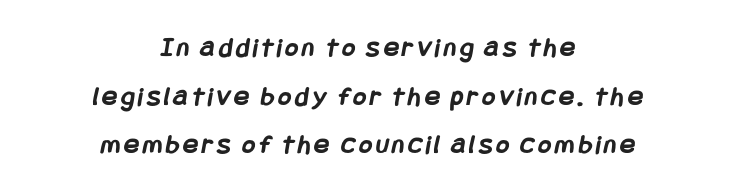
The glyphs are unaccompanied by any horizontal stroke below them. Examine the stroke ends and you'll find no serifs. The passage shown is emphatically bold. Does the copy run flush right? No — it is centered line by line.
